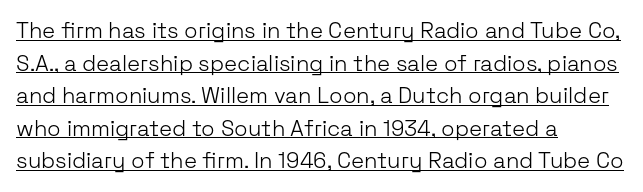
The image shows 22 px text type, upright; set left-aligned, normal line spacing (1.48x), normal letter spacing, underlined.
